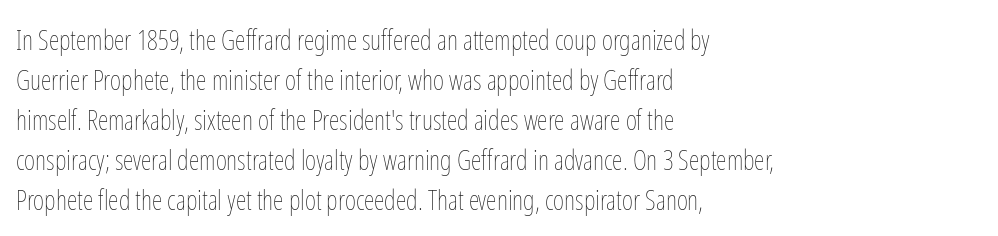
Italic: no, the glyphs are upright roman. Observe the ordinary spacing: letters are neighbours, not strangers. Line spacing here is normal. The zone under the glyphs is completely vacant. These lines stack with their left ends in a neat column.
